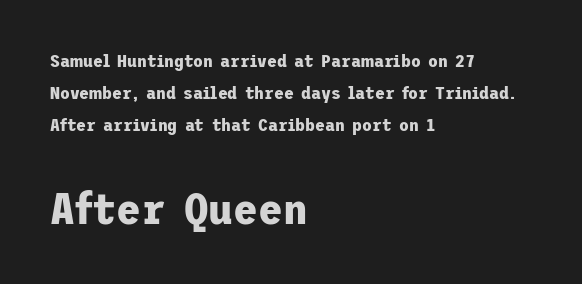
{"serif": "no", "italic": "no", "bold": "yes", "weight": "bold", "width": "normal", "stroke_contrast": "low", "x_height": "medium", "underline": "no", "align": "left", "line_spacing_ratio": 1.77, "letter_spacing": "normal", "letter_spacing_em": 0.0, "larger_block": "second", "size_ratio": 2.5, "glyph_px": 45}
